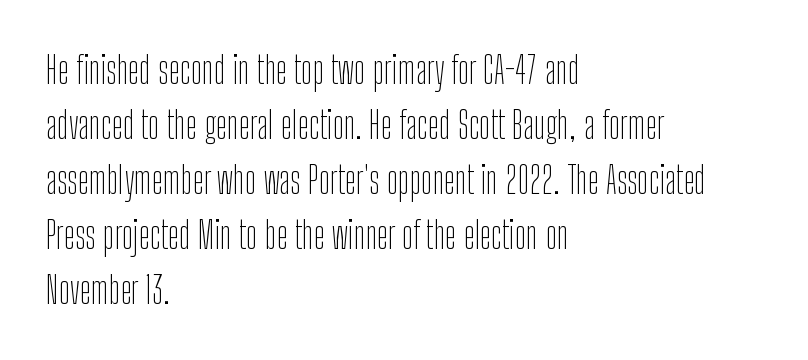
Q: Is the text bold? A: No.
Q: Is the text italic (slanted)? A: No, it is upright.
Q: Is the typeface a serif or a sans-serif typeface? A: Sans-serif.
Q: Is the text underlined? A: No.
Q: How is the paragraph aligned? A: Left-aligned.
Q: Is the spacing between letters normal or unusually wide? A: Normal.
Q: Is the spacing between lines tight, normal or loose? A: Normal.
Q: Width (condensed, normal, or wide)? A: Condensed.
Q: Stroke contrast? A: Low.
Q: x-height? A: Medium.
Q: Monospaced? A: No.
